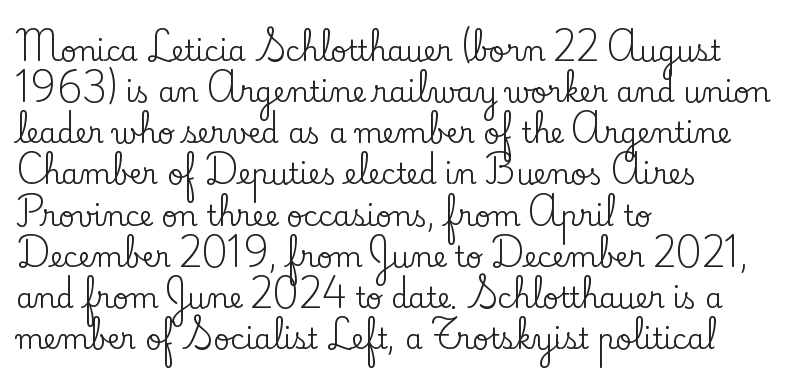
Q: Is the text italic (slanted)? A: No, it is upright.
Q: Is the typeface a serif or a sans-serif typeface? A: Serif.
Q: Is the text underlined? A: No.
Q: How is the paragraph aligned? A: Left-aligned.
Q: Is the spacing between letters normal or unusually wide? A: Normal.
Q: Is the spacing between lines tight, normal or loose? A: Normal.
Q: Width (condensed, normal, or wide)? A: Normal.
Q: Stroke contrast? A: Low.
Q: x-height? A: Small.
Q: Monospaced? A: No.
